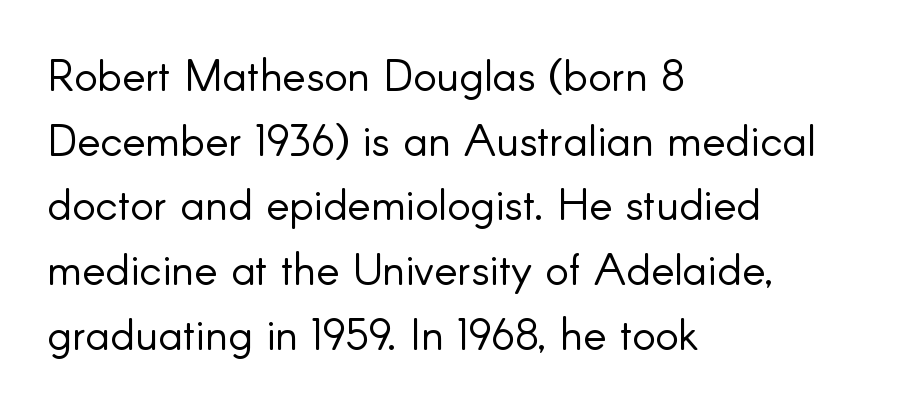
{"serif": "no", "italic": "no", "bold": "no", "weight": "light", "width": "normal", "stroke_contrast": "low", "x_height": "small", "monospaced": "no", "underline": "no", "align": "left", "line_spacing": "normal", "line_spacing_ratio": 1.47, "letter_spacing": "normal", "letter_spacing_em": 0.0, "glyph_px": 44}
